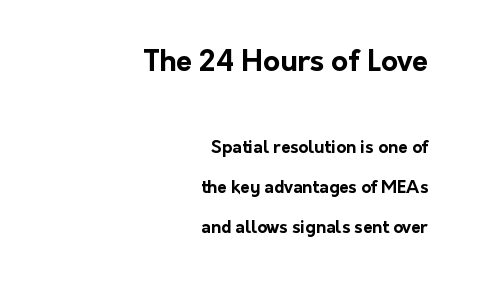
The image shows 29 px bold sans-serif type, upright; set right-aligned, loose line spacing (2.35x), normal letter spacing, not underlined; the first (top) block is 1.71x larger; low stroke contrast and a medium x-height.
